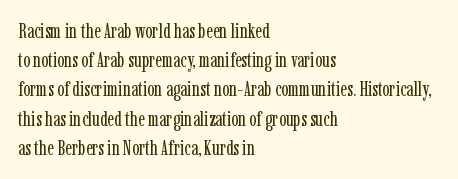
Q: Is the text bold? A: No.
Q: Is the text italic (slanted)? A: No, it is upright.
Q: Is the text underlined? A: No.
Q: How is the paragraph aligned? A: Left-aligned.
Q: Is the spacing between letters normal or unusually wide? A: Normal.
Q: Is the spacing between lines tight, normal or loose? A: Normal.
